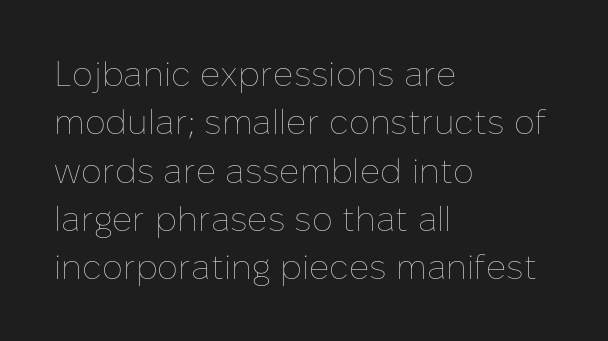
The image shows 35 px thin type, upright; set left-aligned, normal line spacing (1.38x), normal letter spacing, not underlined; low stroke contrast and a medium x-height.
